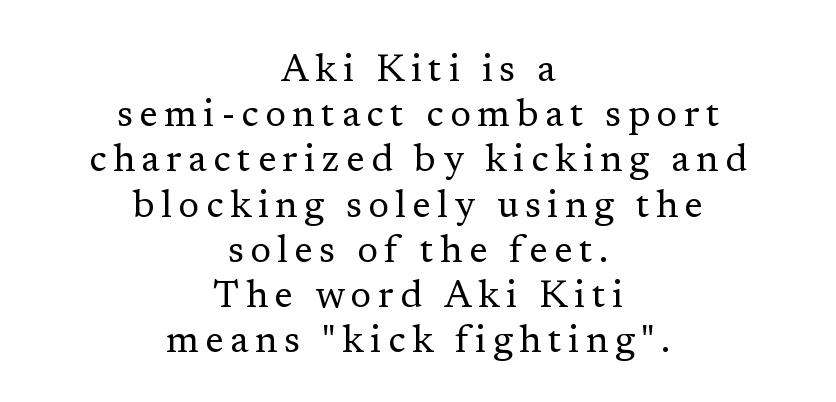
The letters look calm and open, with moderate or lighter stems. Little horizontal feet cap the strokes, marking this as serif type. Descenders hang freely into open space. Proportional: the letters do not fall into vertical columns. A typesetter would mark this as roman, not italic.
